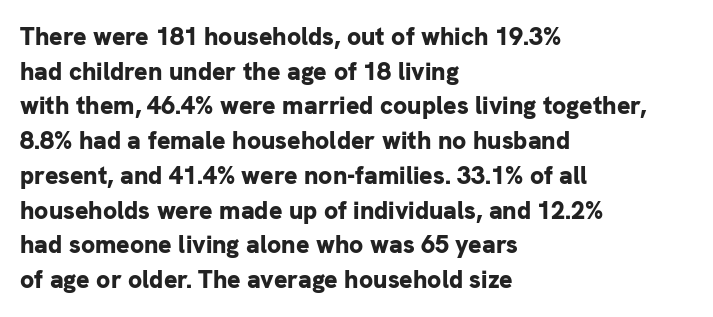
The type sits square on the baseline with zero lean. Summary of weight: heavy, a full bold. Rule under the text: the space is simply empty. Is the letter spacing exaggerated? No — it looks like the ordinary default.
